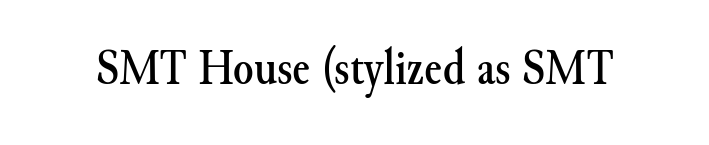
The image shows 52 px serif type, upright; set normal letter spacing, not underlined; medium stroke contrast and a small x-height.
